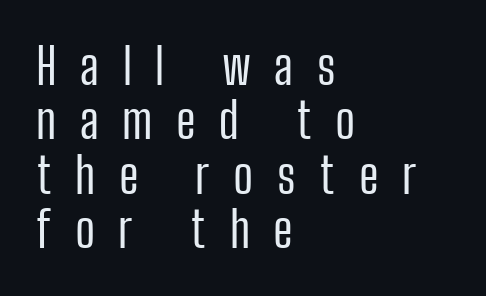
{"serif": "no", "italic": "no", "bold": "no", "weight": "regular", "width": "condensed", "stroke_contrast": "low", "x_height": "medium", "monospaced": "no", "underline": "no", "align": "left", "line_spacing": "tight", "line_spacing_ratio": 1.11, "letter_spacing": "wide", "letter_spacing_em": 0.48, "glyph_px": 49}
